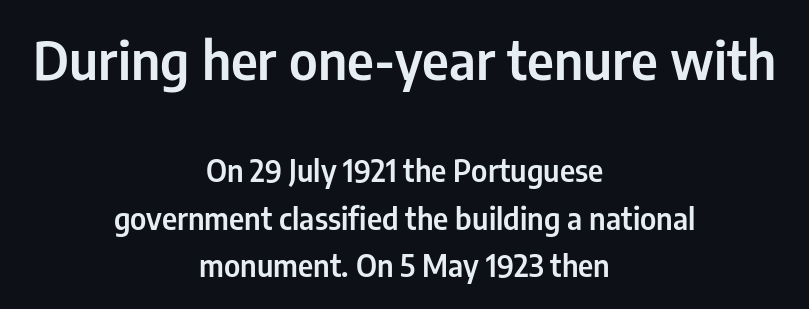
{"serif": "no", "italic": "no", "width": "condensed", "stroke_contrast": "low", "x_height": "medium", "monospaced": "no", "underline": "no", "align": "center", "line_spacing": "normal", "line_spacing_ratio": 1.58, "letter_spacing": "normal", "letter_spacing_em": 0.0, "larger_block": "first", "size_ratio": 1.77, "glyph_px": 53}
